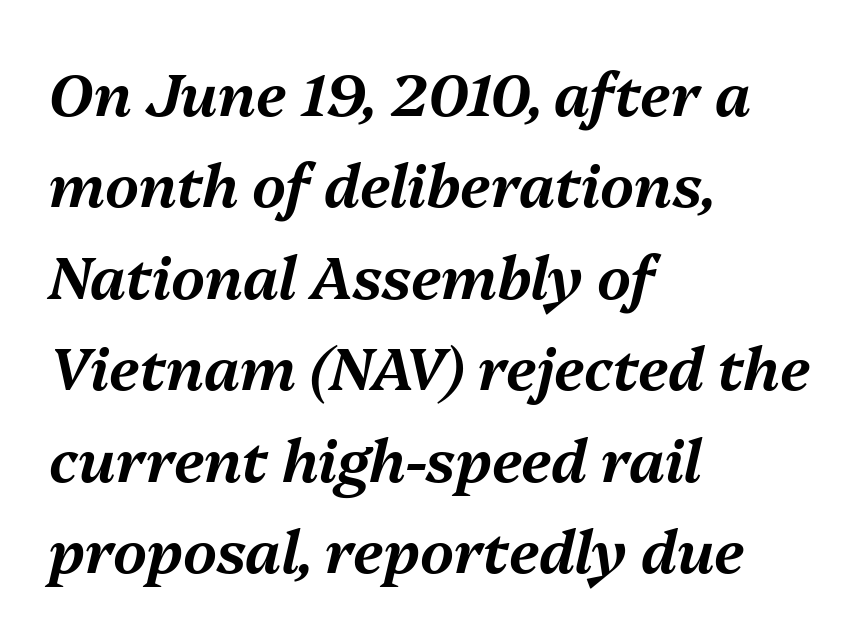
{"italic": "yes", "lean": "right", "slant_degrees": 13, "width": "normal", "stroke_contrast": "medium", "x_height": "medium", "monospaced": "no", "underline": "no", "align": "left", "line_spacing": "normal", "line_spacing_ratio": 1.55, "letter_spacing": "normal", "letter_spacing_em": 0.0, "glyph_px": 59}
